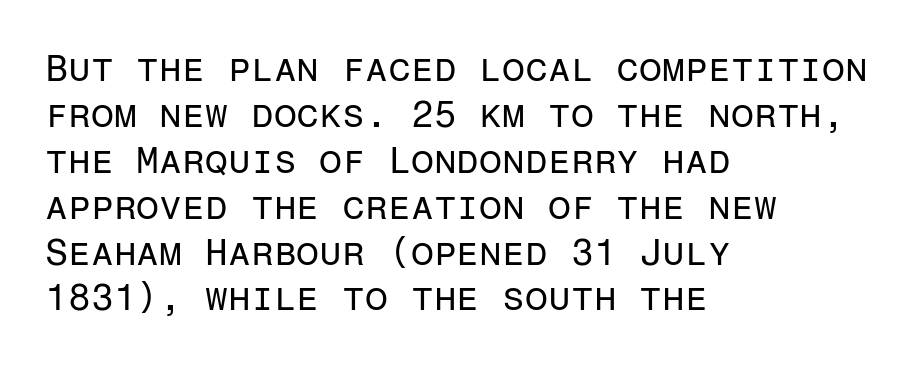
{"serif": "no", "italic": "no", "bold": "no", "weight": "regular", "width": "normal", "stroke_contrast": "low", "x_height": "medium", "monospaced": "yes", "underline": "no", "align": "left", "line_spacing_ratio": 1.24, "letter_spacing": "normal", "letter_spacing_em": 0.0, "glyph_px": 37}
